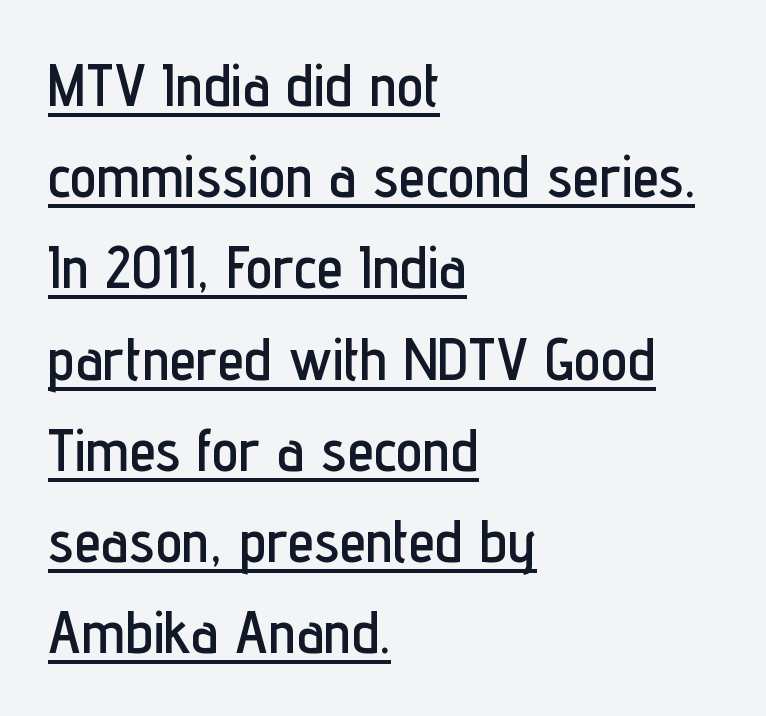
{"serif": "no", "italic": "no", "width": "condensed", "stroke_contrast": "low", "x_height": "medium", "monospaced": "no", "underline": "yes", "align": "left", "line_spacing": "normal", "line_spacing_ratio": 1.52, "letter_spacing": "normal", "letter_spacing_em": 0.0, "glyph_px": 60}
